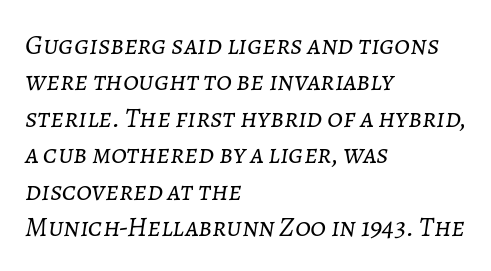
The face used here has a pronounced slope to its letters. The passage shown is not bold in any degree. Short note: letters normally spaced. The leading is moderate, giving the passage an even texture.
